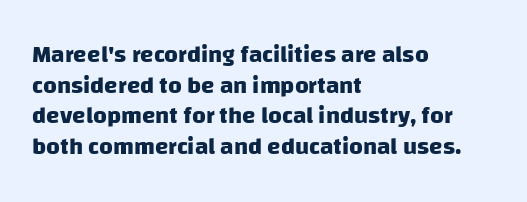
The image shows 24 px bold type; set left-aligned, normal line spacing (1.28x), normal letter spacing, not underlined.
